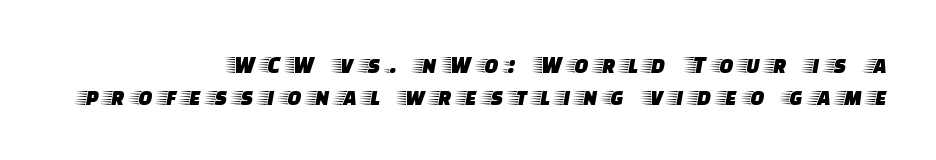
{"underline": "no", "align": "right", "line_spacing": "normal", "line_spacing_ratio": 1.25, "letter_spacing": "wide", "letter_spacing_em": 0.3, "glyph_px": 26}
